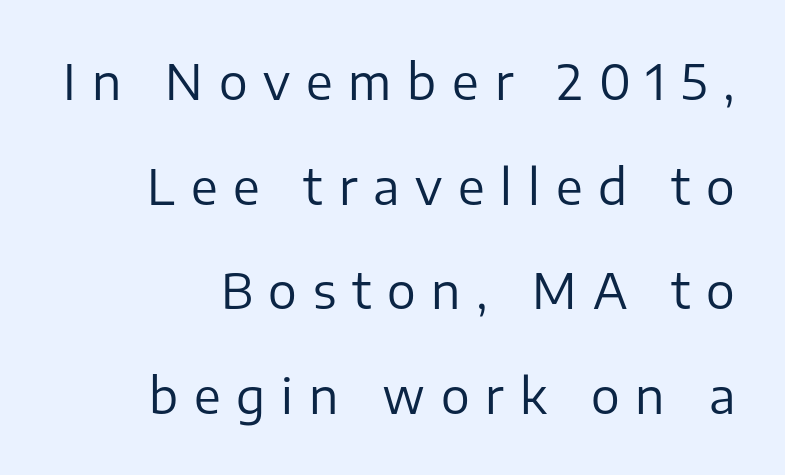
{"serif": "no", "italic": "no", "bold": "no", "weight": "regular", "width": "normal", "stroke_contrast": "low", "x_height": "medium", "monospaced": "no", "underline": "no", "align": "right", "line_spacing": "loose", "line_spacing_ratio": 2.18, "letter_spacing": "wide", "letter_spacing_em": 0.33, "glyph_px": 48}
